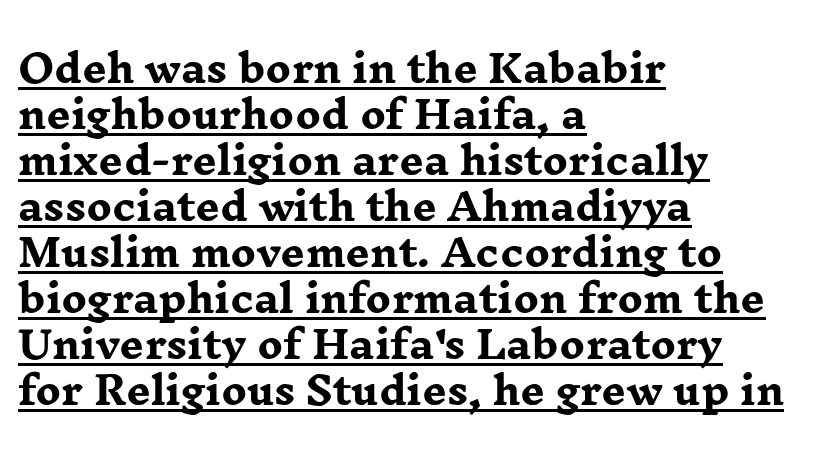
Q: Is the text bold? A: Yes.
Q: Is the text italic (slanted)? A: No, it is upright.
Q: Is the typeface a serif or a sans-serif typeface? A: Serif.
Q: Is the text underlined? A: Yes.
Q: How is the paragraph aligned? A: Left-aligned.
Q: Is the spacing between letters normal or unusually wide? A: Normal.
Q: Width (condensed, normal, or wide)? A: Wide.
Q: Stroke contrast? A: Low.
Q: x-height? A: Medium.
Q: Monospaced? A: No.
